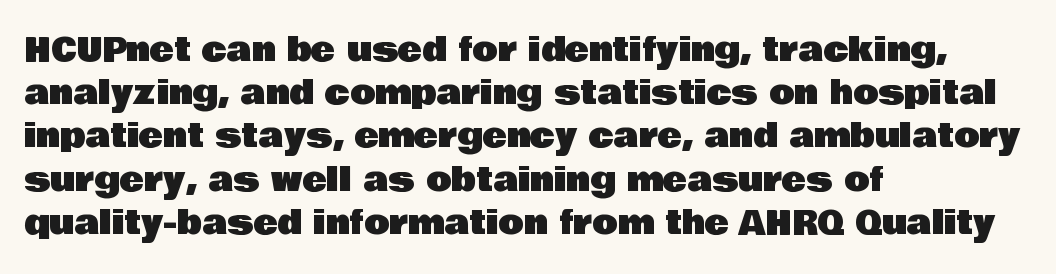
Unmarked baselines from the first word to the last. The rag falls on the right side of this text block. Standard letterfit; no display-style spreading of the glyphs. Look at the bottom of the vertical strokes: they stop flat, with no serifs. Spacing verdict: proportional, widths tailored to each character.
